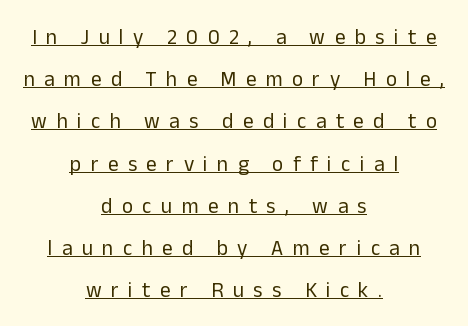
The image shows 21 px text type, upright; set centered, loose line spacing (2.01x), unusually wide letter spacing (+0.45 em), underlined.
